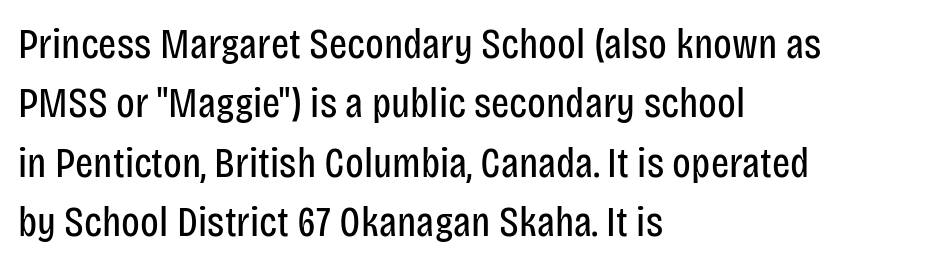
Q: Is the text bold? A: No.
Q: Is the text italic (slanted)? A: No, it is upright.
Q: Is the typeface a serif or a sans-serif typeface? A: Sans-serif.
Q: Is the text underlined? A: No.
Q: How is the paragraph aligned? A: Left-aligned.
Q: Is the spacing between letters normal or unusually wide? A: Normal.
Q: Is the spacing between lines tight, normal or loose? A: Normal.
Q: Width (condensed, normal, or wide)? A: Condensed.
Q: Stroke contrast? A: Low.
Q: x-height? A: Large.
Q: Monospaced? A: No.
